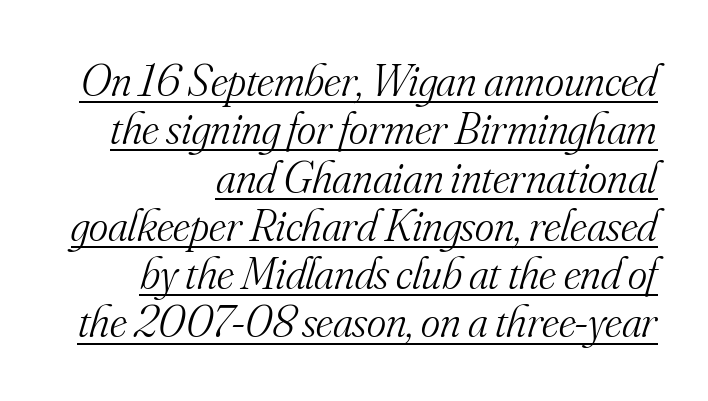
Q: Is the text bold? A: No.
Q: Is the text italic (slanted)? A: Yes, it leans right by about 16 degrees.
Q: Is the typeface a serif or a sans-serif typeface? A: Serif.
Q: Is the text underlined? A: Yes.
Q: How is the paragraph aligned? A: Right-aligned.
Q: Is the spacing between letters normal or unusually wide? A: Normal.
Q: Is the spacing between lines tight, normal or loose? A: Tight.
Q: Width (condensed, normal, or wide)? A: Normal.
Q: Stroke contrast? A: Medium.
Q: x-height? A: Small.
Q: Monospaced? A: No.
